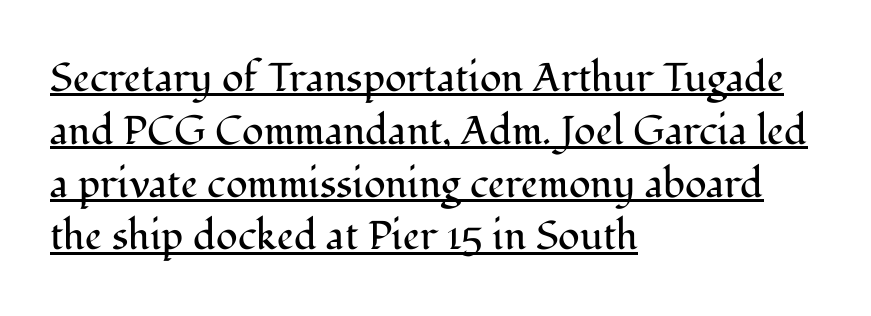
{"serif": "yes", "italic": "no", "bold": "no", "weight": "regular", "width": "normal", "stroke_contrast": "medium", "x_height": "medium", "monospaced": "no", "underline": "yes", "align": "left", "line_spacing": "normal", "line_spacing_ratio": 1.32, "letter_spacing": "normal", "letter_spacing_em": 0.0, "glyph_px": 40}
